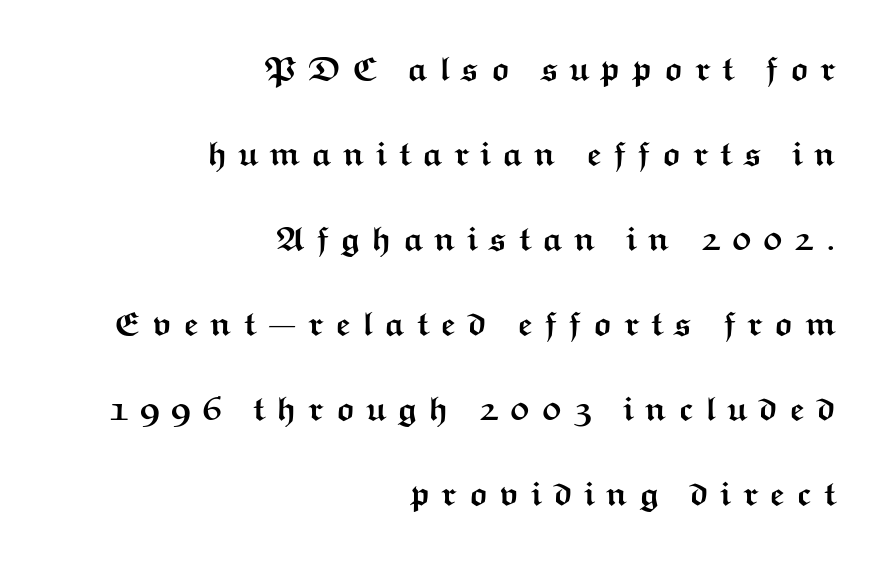
The letters advance in unequal steps, a hallmark of proportional type. Tracking value appears strongly positive — letters spread wide. Glance below the letters and you will spot only blank space. This sample uses a sans-serif face. Posture: upright roman. In terms of leading, this rendering errs on the spacious side.
